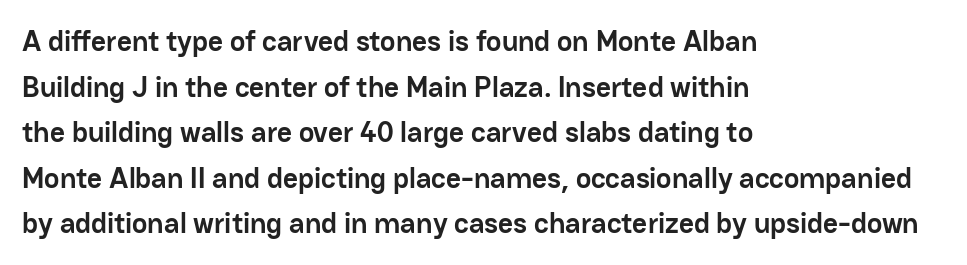
Q: Is the text bold? A: Yes.
Q: Is the text italic (slanted)? A: No, it is upright.
Q: Is the typeface a serif or a sans-serif typeface? A: Sans-serif.
Q: Is the text underlined? A: No.
Q: How is the paragraph aligned? A: Left-aligned.
Q: Is the spacing between letters normal or unusually wide? A: Normal.
Q: Is the spacing between lines tight, normal or loose? A: Normal.
Q: Width (condensed, normal, or wide)? A: Normal.
Q: Stroke contrast? A: Low.
Q: x-height? A: Medium.
Q: Monospaced? A: No.
